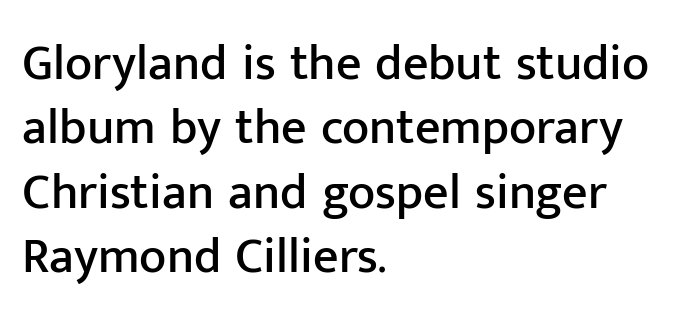
Q: Is the text italic (slanted)? A: No, it is upright.
Q: Is the typeface a serif or a sans-serif typeface? A: Sans-serif.
Q: Is the text underlined? A: No.
Q: How is the paragraph aligned? A: Left-aligned.
Q: Is the spacing between letters normal or unusually wide? A: Normal.
Q: Is the spacing between lines tight, normal or loose? A: Normal.
Q: Width (condensed, normal, or wide)? A: Normal.
Q: Stroke contrast? A: Low.
Q: x-height? A: Medium.
Q: Monospaced? A: No.
